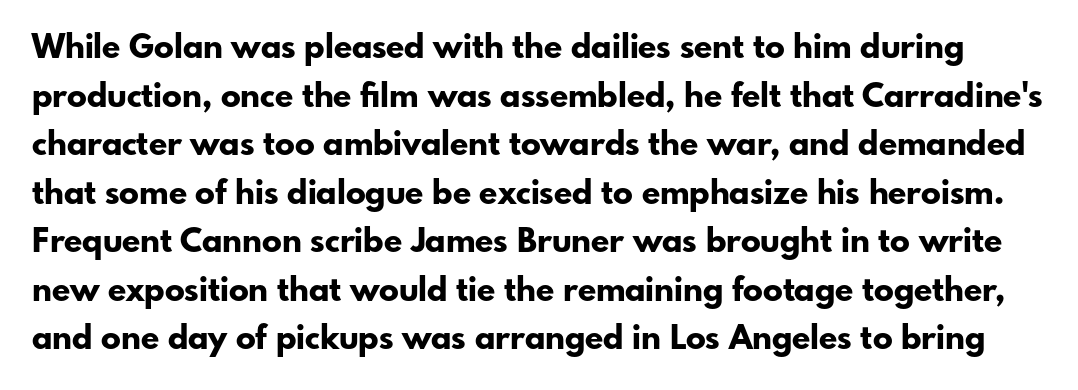
{"serif": "no", "italic": "no", "bold": "yes", "weight": "bold", "width": "normal", "stroke_contrast": "low", "x_height": "small", "monospaced": "no", "underline": "no", "line_spacing": "normal", "line_spacing_ratio": 1.47, "letter_spacing": "normal", "letter_spacing_em": 0.0, "glyph_px": 33}
